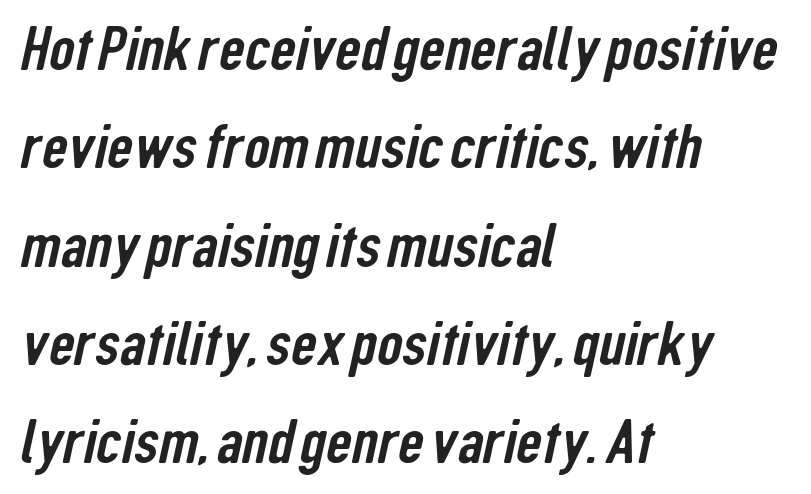
{"serif": "no", "width": "condensed", "stroke_contrast": "low", "x_height": "medium", "monospaced": "no", "underline": "no", "align": "left", "line_spacing": "normal", "line_spacing_ratio": 1.56, "letter_spacing": "normal", "letter_spacing_em": 0.0, "glyph_px": 63}
